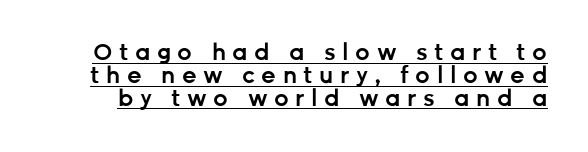
The image shows 23 px text type, upright; set tight line spacing (0.99x), unusually wide letter spacing (+0.28 em), underlined.
